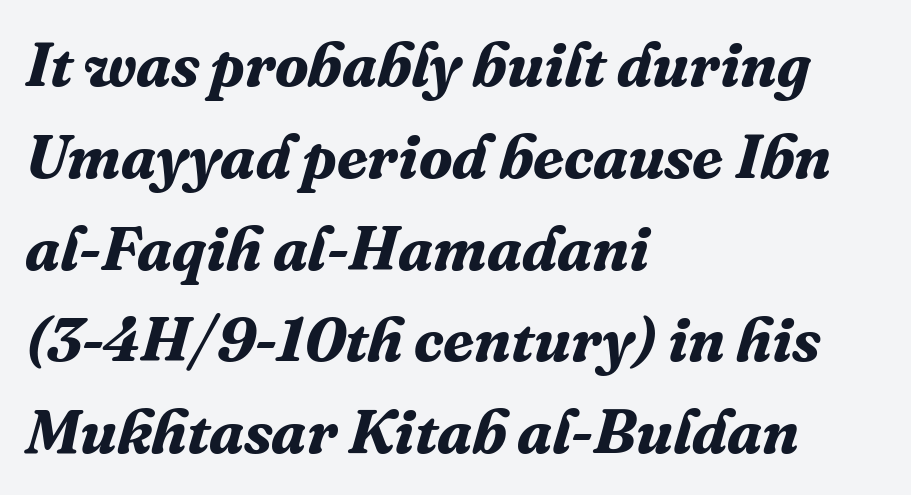
The image shows 62 px bold serif type, italic (leaning right); set left-aligned, normal line spacing (1.48x), normal letter spacing, not underlined; medium stroke contrast and a medium x-height.
